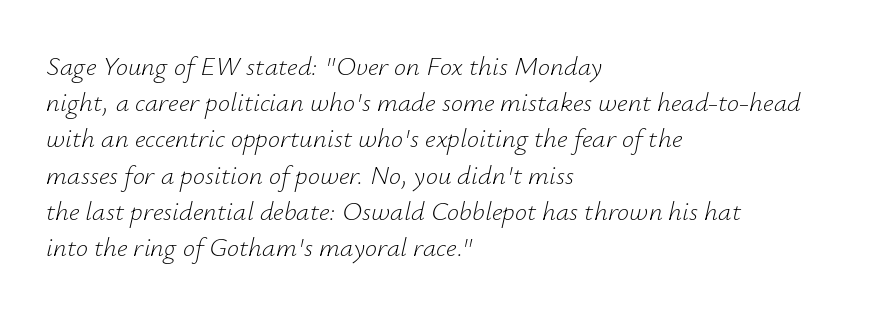
The image shows 27 px text type, italic (leaning right); set left-aligned, normal line spacing (1.34x), normal letter spacing, not underlined.
